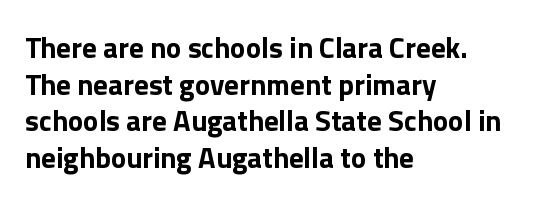
The image shows 29 px bold sans-serif type, upright; set left-aligned, normal line spacing (1.26x), normal letter spacing, not underlined; a medium x-height.
